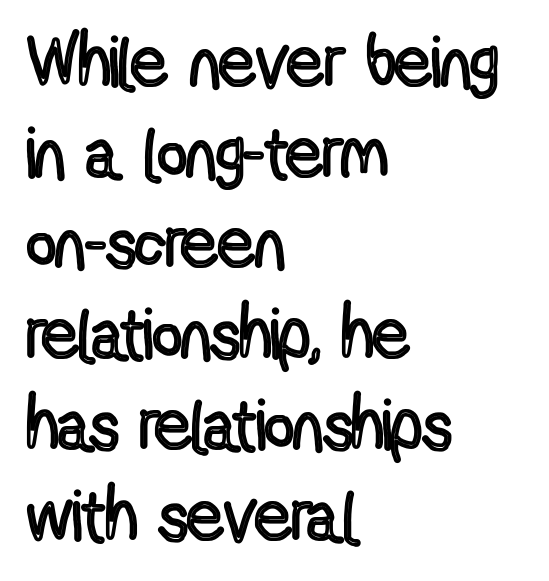
{"italic": "no", "width": "condensed", "x_height": "medium", "monospaced": "no", "underline": "no", "align": "left", "line_spacing": "normal", "line_spacing_ratio": 1.26, "letter_spacing": "normal", "letter_spacing_em": 0.0, "glyph_px": 72}
